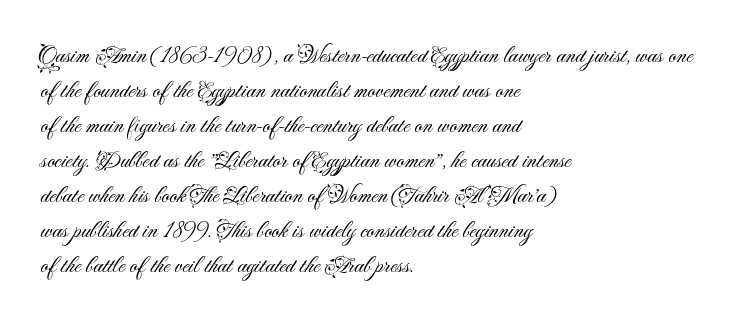
The image shows 24 px text type; set left-aligned, normal line spacing (1.46x), normal letter spacing, not underlined.
